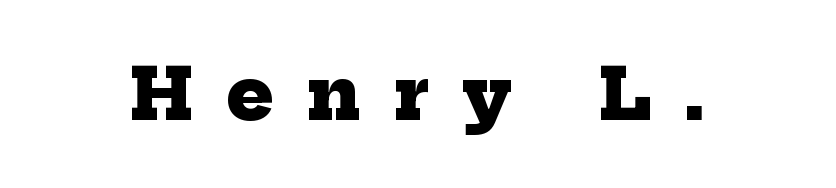
Q: Is the text bold? A: Yes.
Q: Is the typeface a serif or a sans-serif typeface? A: Serif.
Q: Is the text underlined? A: No.
Q: Is the spacing between letters normal or unusually wide? A: Unusually wide.
Q: Width (condensed, normal, or wide)? A: Normal.
Q: Stroke contrast? A: Low.
Q: x-height? A: Medium.
Q: Monospaced? A: No.
